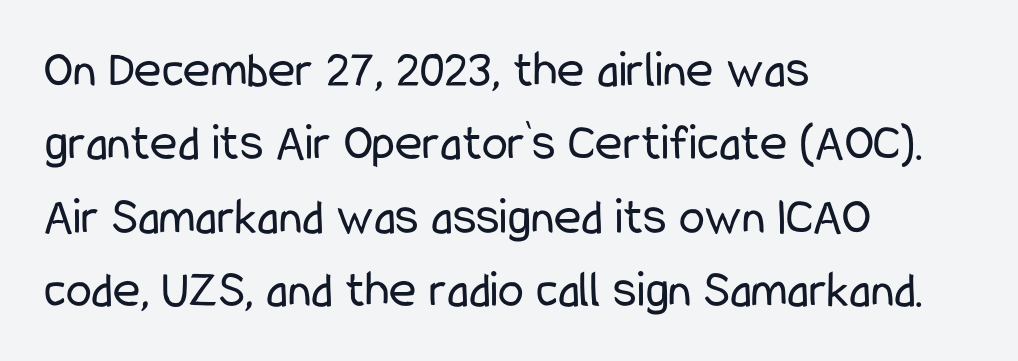
{"serif": "no", "italic": "no", "bold": "no", "weight": "regular", "width": "condensed", "stroke_contrast": "low", "x_height": "medium", "monospaced": "no", "underline": "no", "align": "left", "line_spacing": "normal", "line_spacing_ratio": 1.41, "letter_spacing": "normal", "letter_spacing_em": 0.0, "glyph_px": 52}
